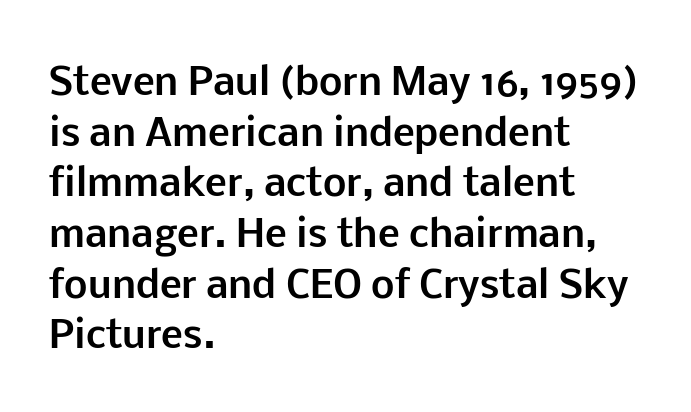
The image shows 37 px bold sans-serif type, upright; set left-aligned, normal line spacing (1.37x), normal letter spacing, not underlined; low stroke contrast and a medium x-height.
